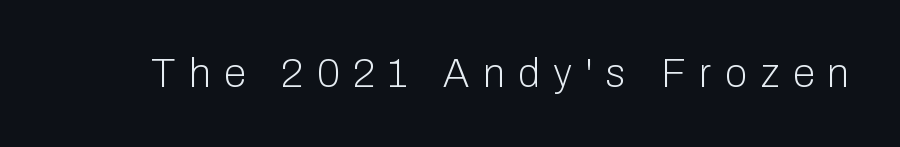
Q: Is the text bold? A: No.
Q: Is the text italic (slanted)? A: No, it is upright.
Q: Is the typeface a serif or a sans-serif typeface? A: Sans-serif.
Q: Is the text underlined? A: No.
Q: Is the spacing between letters normal or unusually wide? A: Unusually wide.
Q: Width (condensed, normal, or wide)? A: Normal.
Q: Stroke contrast? A: Low.
Q: x-height? A: Medium.
Q: Monospaced? A: No.
